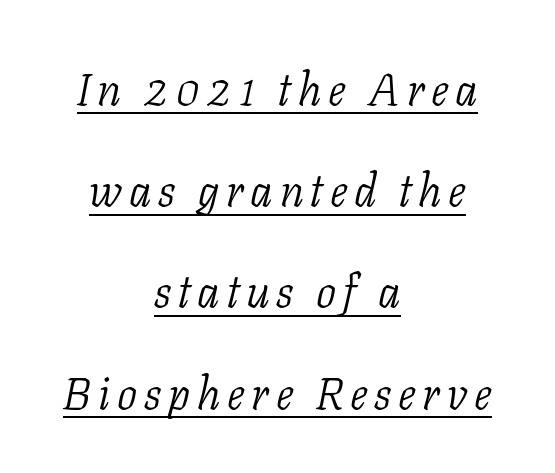
Q: Is the text bold? A: No.
Q: Is the text italic (slanted)? A: Yes, it leans right by about 11 degrees.
Q: Is the typeface a serif or a sans-serif typeface? A: Serif.
Q: Is the text underlined? A: Yes.
Q: How is the paragraph aligned? A: Centered.
Q: Is the spacing between lines tight, normal or loose? A: Loose.
Q: Width (condensed, normal, or wide)? A: Normal.
Q: Stroke contrast? A: Low.
Q: x-height? A: Medium.
Q: Monospaced? A: No.
